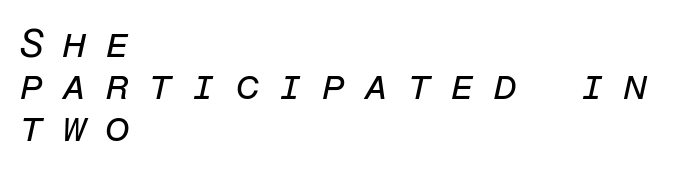
{"italic": "yes", "lean": "right", "slant_degrees": 12, "bold": "no", "weight": "regular", "width": "normal", "stroke_contrast": "low", "x_height": "medium", "monospaced": "yes", "underline": "no", "align": "left", "line_spacing": "tight", "line_spacing_ratio": 1.05, "letter_spacing": "wide", "letter_spacing_em": 0.46, "glyph_px": 40}
